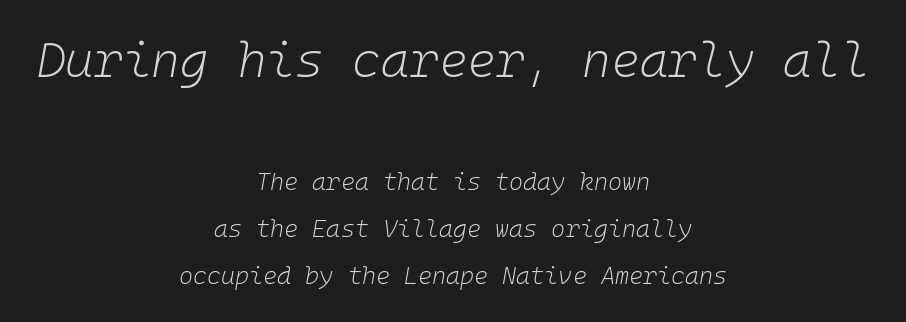
The image shows 49 px light type, italic (leaning right), monospaced; set centered, loose line spacing (1.97x), normal letter spacing, not underlined; the first (top) block is 2.04x larger; low stroke contrast and a medium x-height.
